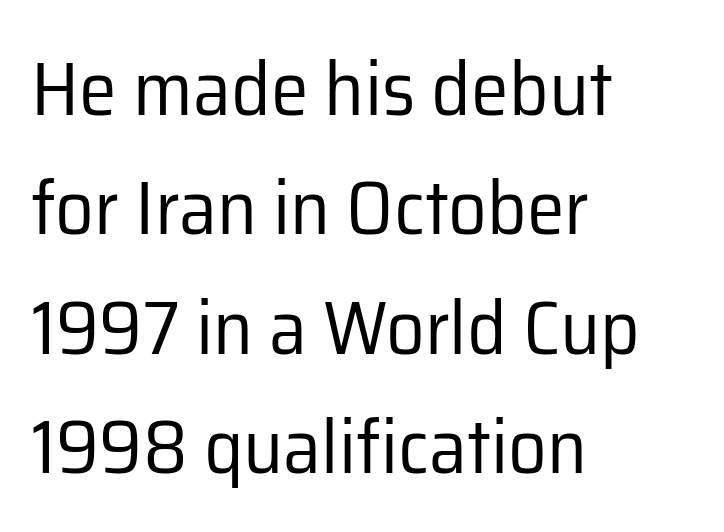
Leftover space on each line is placed entirely after the last word. The baseline area is clear. Compared with typical paragraphs, the rows here are spaced about the same. The line texture is even and compact thanks to regular tracking.
